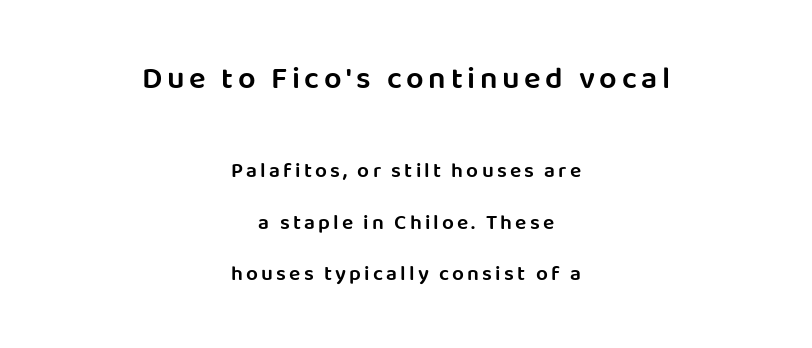
Looks like regular typesetting: each glyph gets only the width it needs. To sum up the face: it is a sans, with no serifs. Is there any slant? The stems are plumb. Does the bottom block carry the larger type? No, the top block does. Does the copy run flush right? No — it is centered line by line. The gap between lines stays unmarked.
